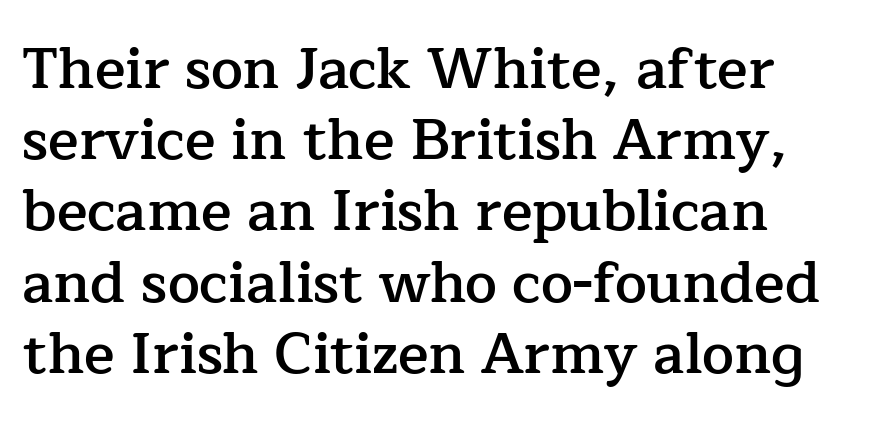
The letterforms sit shoulder to shoulder at normal distance. Vertical strokes here are truly vertical. Honestly, there is no underline to notice here at all. The rendering uses natural spacing where letterforms have individual widths.
